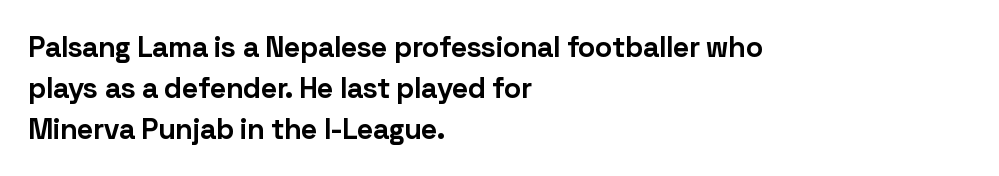
Q: Is the text bold? A: Yes.
Q: Is the text italic (slanted)? A: No, it is upright.
Q: Is the typeface a serif or a sans-serif typeface? A: Sans-serif.
Q: Is the text underlined? A: No.
Q: How is the paragraph aligned? A: Left-aligned.
Q: Is the spacing between letters normal or unusually wide? A: Normal.
Q: Is the spacing between lines tight, normal or loose? A: Normal.
Q: Width (condensed, normal, or wide)? A: Normal.
Q: Stroke contrast? A: Low.
Q: x-height? A: Medium.
Q: Monospaced? A: No.
